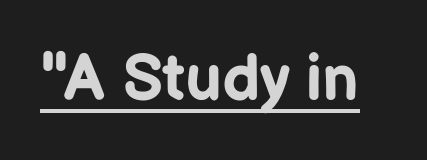
Q: Is the text bold? A: Yes.
Q: Is the text italic (slanted)? A: No, it is upright.
Q: Is the typeface a serif or a sans-serif typeface? A: Sans-serif.
Q: Is the text underlined? A: Yes.
Q: Is the spacing between letters normal or unusually wide? A: Normal.
Q: Width (condensed, normal, or wide)? A: Normal.
Q: Stroke contrast? A: Low.
Q: x-height? A: Medium.
Q: Monospaced? A: No.
